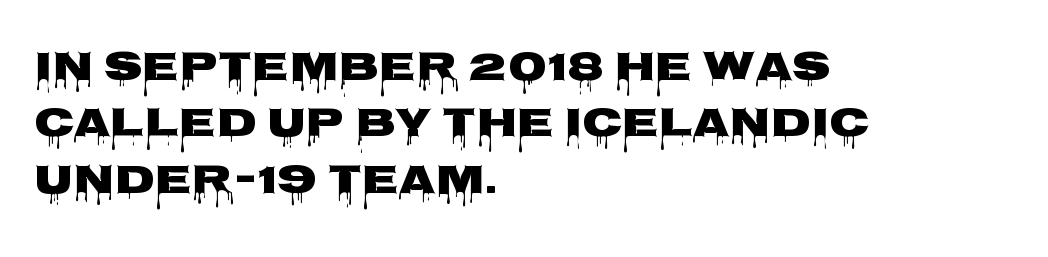
Unlike a traditional serif, this face leaves its strokes unadorned. Vertical spacing — default. Does the lettering tilt? It doesn't — this is upright. Typesetter's note: full bold, strokes at maximum text heaviness.
